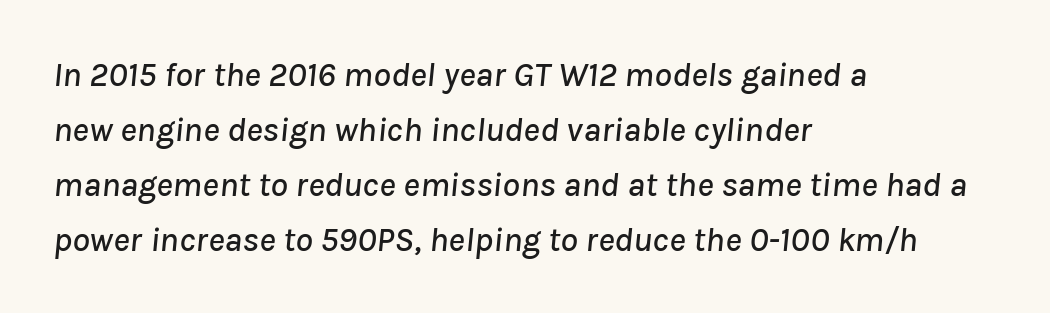
The designer left line spacing at the default. Descender tails drop into unmarked territory. Designer's note — italics engaged. Varying glyph widths throughout — classic text-font behaviour. Alignment: flush left.
